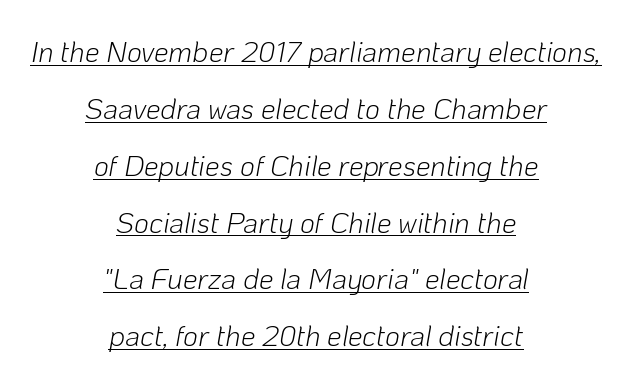
If you measured baseline to baseline, you'd find a long distance. Characters are canted at an angle relative to the baseline's perpendicular. Is this a fixed-width face? No — the glyphs have proportional, varying widths. Tracking here is standard; glyphs follow each other at the usual distance. Reading down the block, each line starts at a different indent, mirrored at its end. Caption: face not bold, strokes unweighted.
